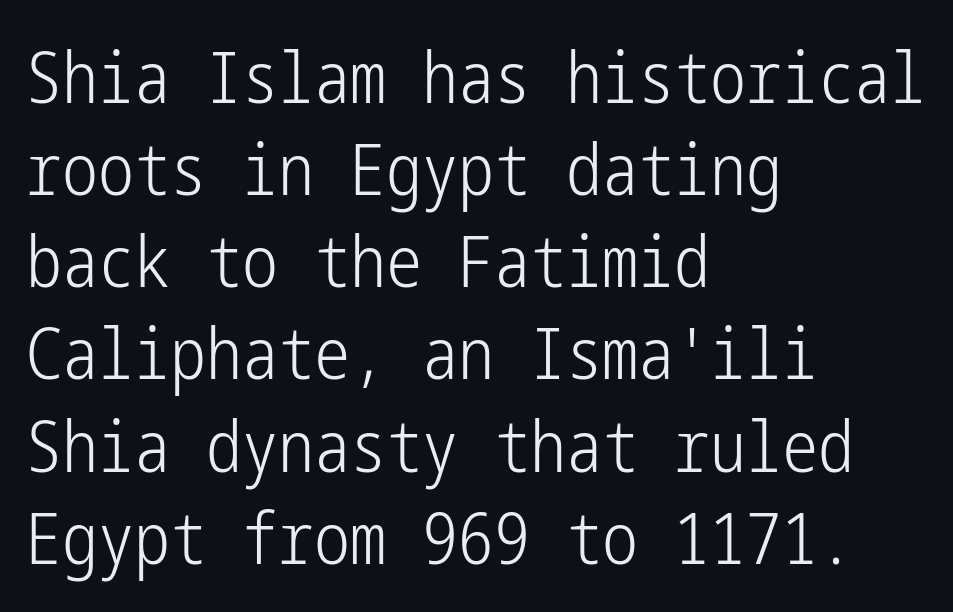
Nothing unusual about the tracking: characters are spaced as the font intends. The passage shown stacks its lines at a standard gap. Serif or sans? Sans — the stroke terminals are bare. This rendering features lettering with no underline. Rendered with straight, roman letterforms.
